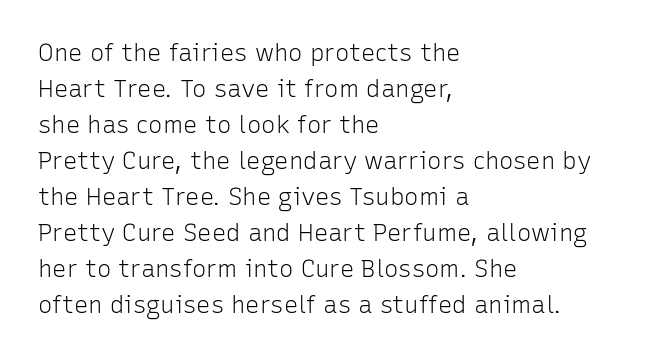
{"italic": "no", "bold": "no", "underline": "no", "align": "left", "line_spacing": "normal", "line_spacing_ratio": 1.5, "letter_spacing": "normal", "letter_spacing_em": 0.0, "glyph_px": 24}
